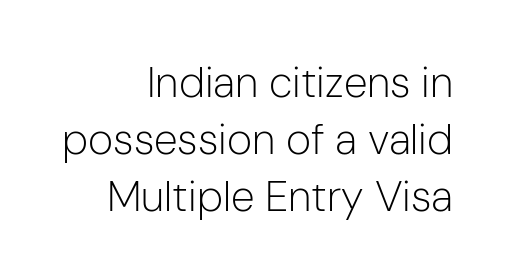
Q: Is the text bold? A: No.
Q: Is the text italic (slanted)? A: No, it is upright.
Q: Is the typeface a serif or a sans-serif typeface? A: Sans-serif.
Q: Is the text underlined? A: No.
Q: How is the paragraph aligned? A: Right-aligned.
Q: Is the spacing between letters normal or unusually wide? A: Normal.
Q: Is the spacing between lines tight, normal or loose? A: Normal.
Q: Width (condensed, normal, or wide)? A: Normal.
Q: Stroke contrast? A: Low.
Q: x-height? A: Medium.
Q: Monospaced? A: No.
